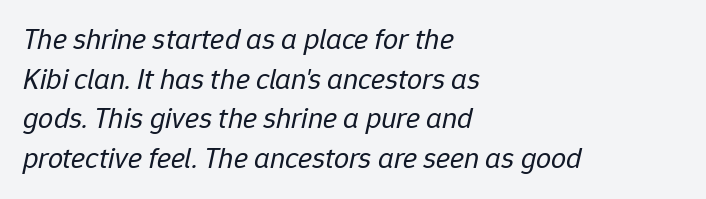
Q: Is the text bold? A: No.
Q: Is the text italic (slanted)? A: Yes, it leans right by about 12 degrees.
Q: Is the text underlined? A: No.
Q: How is the paragraph aligned? A: Left-aligned.
Q: Is the spacing between letters normal or unusually wide? A: Normal.
Q: Is the spacing between lines tight, normal or loose? A: Normal.
Q: Width (condensed, normal, or wide)? A: Normal.
Q: Stroke contrast? A: Low.
Q: x-height? A: Medium.
Q: Monospaced? A: No.
